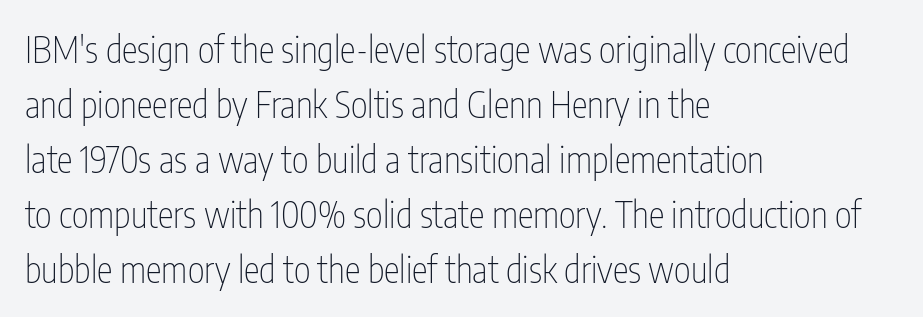
{"serif": "no", "italic": "no", "bold": "no", "weight": "thin", "width": "condensed", "stroke_contrast": "low", "x_height": "medium", "monospaced": "no", "underline": "no", "align": "left", "line_spacing": "normal", "line_spacing_ratio": 1.53, "letter_spacing": "normal", "letter_spacing_em": 0.0, "glyph_px": 36}
